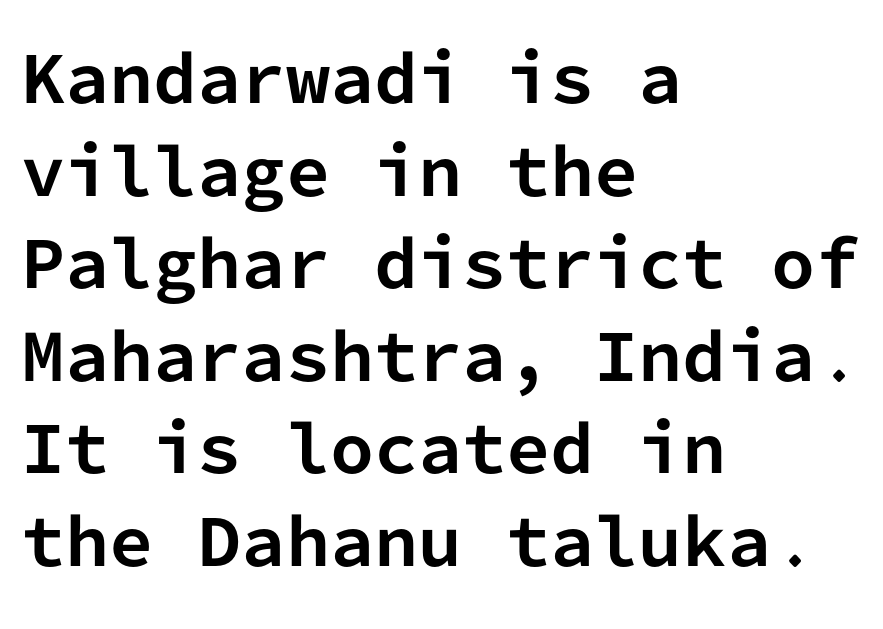
Q: Is the text bold? A: Yes.
Q: Is the text italic (slanted)? A: No, it is upright.
Q: Is the typeface a serif or a sans-serif typeface? A: Sans-serif.
Q: Is the text underlined? A: No.
Q: How is the paragraph aligned? A: Left-aligned.
Q: Is the spacing between letters normal or unusually wide? A: Normal.
Q: Is the spacing between lines tight, normal or loose? A: Normal.
Q: Width (condensed, normal, or wide)? A: Normal.
Q: Stroke contrast? A: Low.
Q: x-height? A: Medium.
Q: Monospaced? A: Yes.
